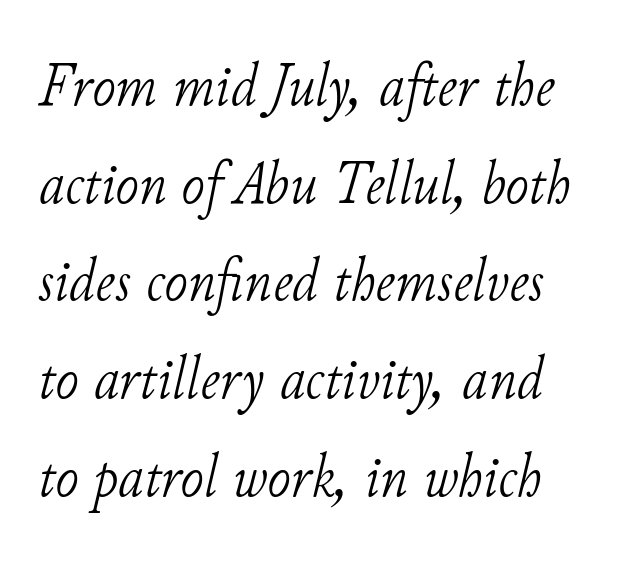
Q: Is the text bold? A: No.
Q: Is the text italic (slanted)? A: Yes, it leans right by about 11 degrees.
Q: Is the typeface a serif or a sans-serif typeface? A: Serif.
Q: Is the text underlined? A: No.
Q: How is the paragraph aligned? A: Left-aligned.
Q: Is the spacing between letters normal or unusually wide? A: Normal.
Q: Is the spacing between lines tight, normal or loose? A: Normal.
Q: Width (condensed, normal, or wide)? A: Normal.
Q: Stroke contrast? A: Low.
Q: x-height? A: Small.
Q: Monospaced? A: No.
